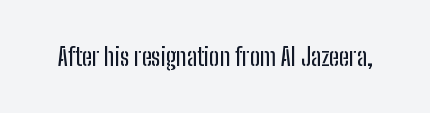
The image shows 25 px text type, upright; set normal letter spacing, not underlined.
